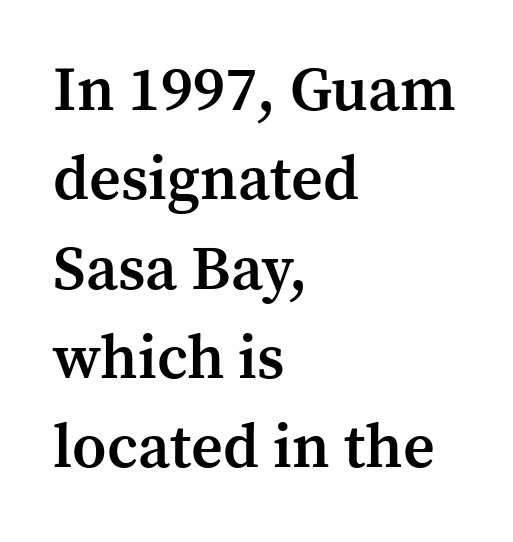
{"serif": "yes", "italic": "no", "bold": "semi", "weight": "semibold", "width": "normal", "stroke_contrast": "medium", "x_height": "medium", "monospaced": "no", "underline": "no", "align": "left", "line_spacing": "normal", "line_spacing_ratio": 1.44, "letter_spacing": "normal", "letter_spacing_em": 0.0, "glyph_px": 62}
